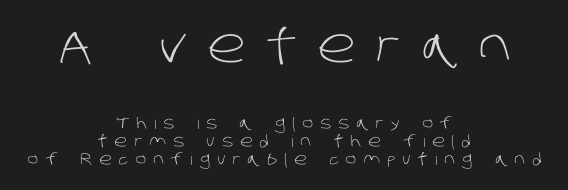
{"serif": "no", "bold": "no", "weight": "light", "width": "normal", "stroke_contrast": "low", "x_height": "large", "monospaced": "no", "underline": "no", "align": "center", "line_spacing": "tight", "line_spacing_ratio": 1.13, "letter_spacing": "wide", "letter_spacing_em": 0.43, "larger_block": "first", "size_ratio": 3.0, "glyph_px": 48}
